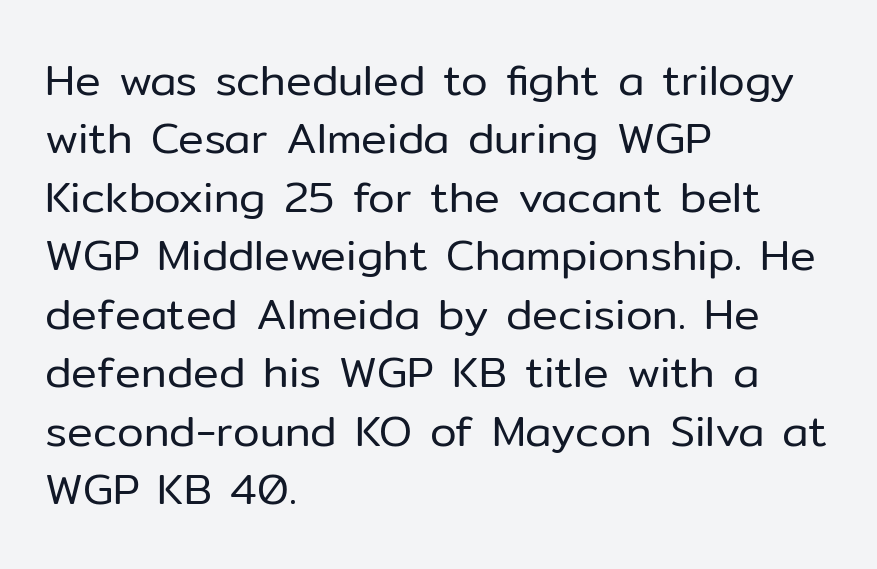
Vertical spacing — default. Letters rest on an invisible, unmarked baseline. Weight: regular or lighter. A typesetter would mark this as roman, not italic. Short note: letters normally spaced. Horizontally, the lines are justified to the leading edge only.
